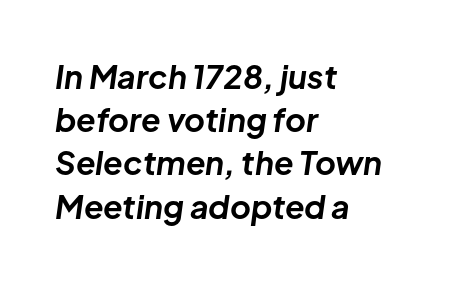
The image shows 32 px bold type, italic (leaning right); set left-aligned, normal line spacing (1.35x), normal letter spacing, not underlined; low stroke contrast and a medium x-height.
